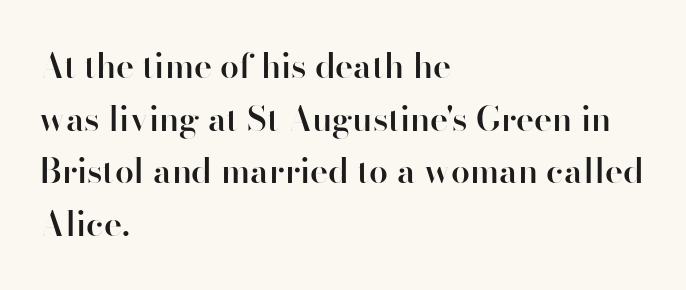
Do the characters align in a grid? No, the font is proportional. Notice how descenders clear the ascenders below comfortably — that's standard leading. Every letter is mildly thick-stroked: semibold rather than bold. The words here are not underlined. The setting favours the left margin, as ordinary paragraphs usually do. A typesetter would label this face a sans.
